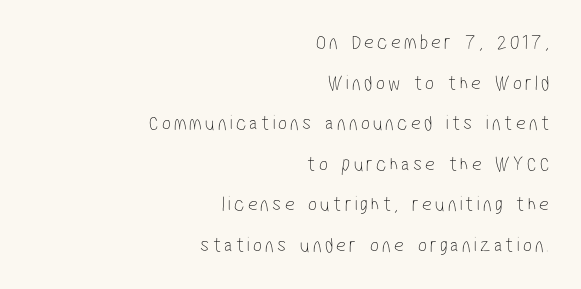
Notice the wide empty band between every row — that's loose leading. Does the copy run flush right? Yes — the right margin is perfectly even. The letters look calm and open, with moderate or lighter stems. Bare-footed words on every line.
